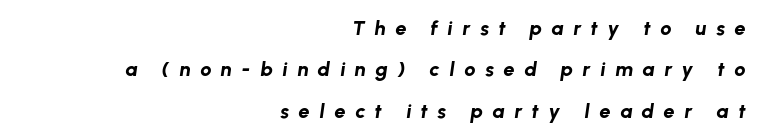
{"italic": "yes", "lean": "right", "slant_degrees": 8, "bold": "yes", "underline": "no", "align": "right", "line_spacing": "loose", "line_spacing_ratio": 2.07, "letter_spacing": "wide", "letter_spacing_em": 0.48, "glyph_px": 20}
